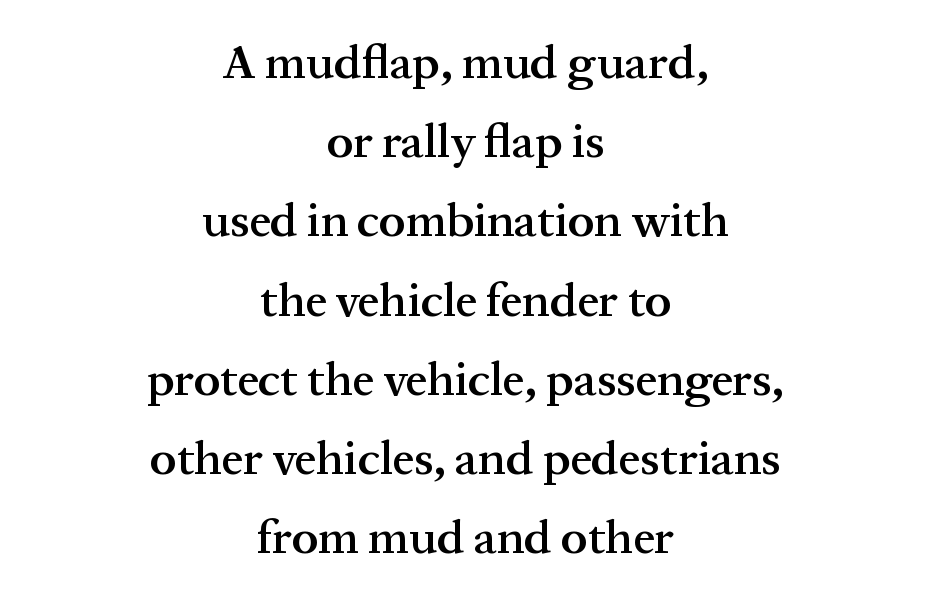
Q: Is the text bold? A: Semi-bold.
Q: Is the text italic (slanted)? A: No, it is upright.
Q: Is the typeface a serif or a sans-serif typeface? A: Serif.
Q: Is the text underlined? A: No.
Q: How is the paragraph aligned? A: Centered.
Q: Is the spacing between letters normal or unusually wide? A: Normal.
Q: Is the spacing between lines tight, normal or loose? A: Normal.
Q: Width (condensed, normal, or wide)? A: Normal.
Q: Stroke contrast? A: Medium.
Q: x-height? A: Medium.
Q: Monospaced? A: No.
